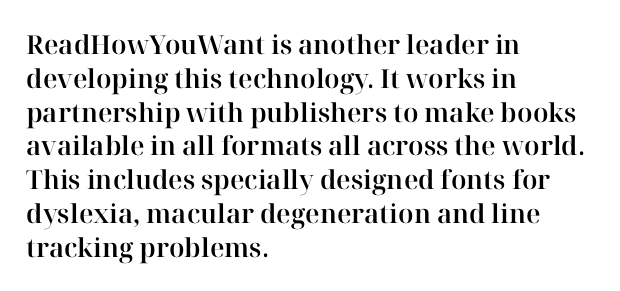
The image shows 26 px text type, upright; set left-aligned, normal line spacing (1.3x), normal letter spacing, not underlined.
